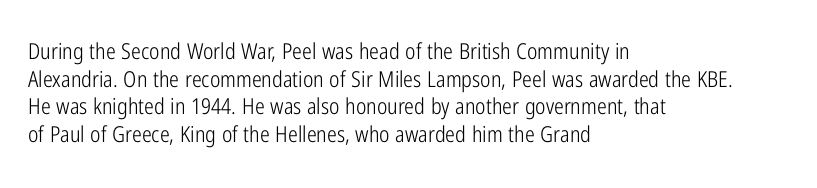
Q: Is the text bold? A: No.
Q: Is the text italic (slanted)? A: No, it is upright.
Q: Is the text underlined? A: No.
Q: How is the paragraph aligned? A: Left-aligned.
Q: Is the spacing between letters normal or unusually wide? A: Normal.
Q: Is the spacing between lines tight, normal or loose? A: Normal.
